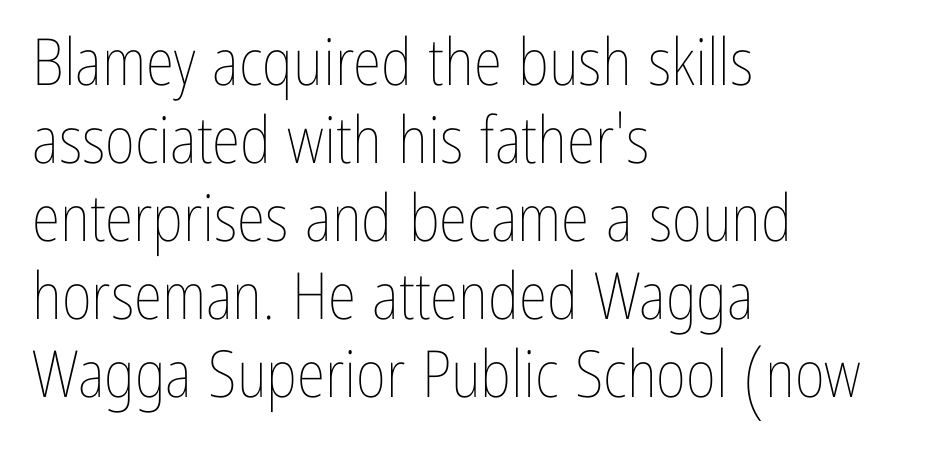
The image shows 65 px thin, condensed type, upright; set left-aligned, line spacing 1.2x, normal letter spacing, not underlined; low stroke contrast and a medium x-height.
